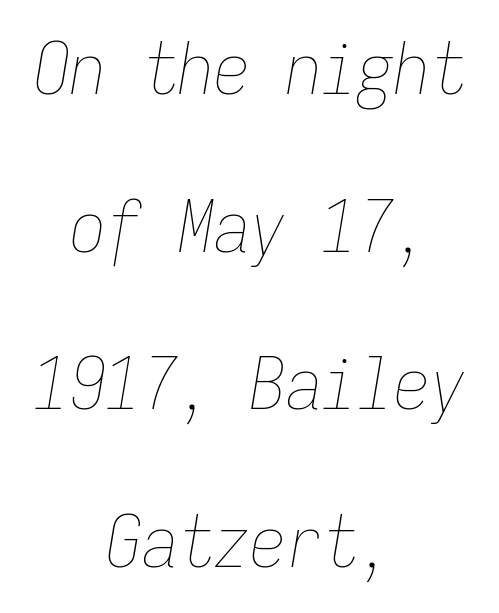
{"italic": "yes", "lean": "right", "slant_degrees": 9, "bold": "no", "weight": "thin", "width": "condensed", "stroke_contrast": "low", "x_height": "medium", "monospaced": "yes", "underline": "no", "align": "center", "line_spacing": "loose", "line_spacing_ratio": 2.19, "letter_spacing": "normal", "letter_spacing_em": 0.0, "glyph_px": 72}
